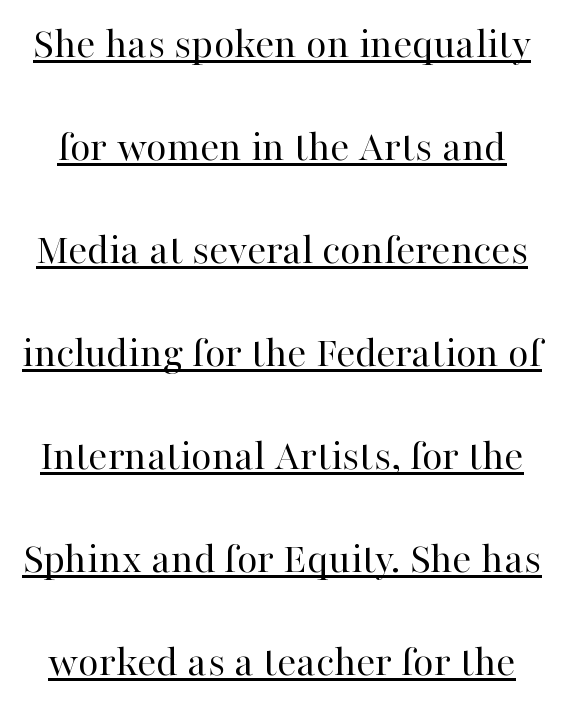
The image shows 45 px regular-weight serif type, upright; set loose line spacing (2.29x), normal letter spacing, underlined; high stroke contrast and a medium x-height.
